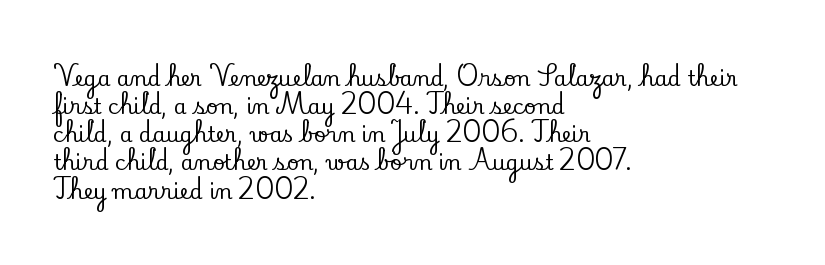
{"italic": "no", "underline": "no", "align": "left", "line_spacing": "normal", "line_spacing_ratio": 1.34, "letter_spacing": "normal", "letter_spacing_em": 0.0, "glyph_px": 21}
